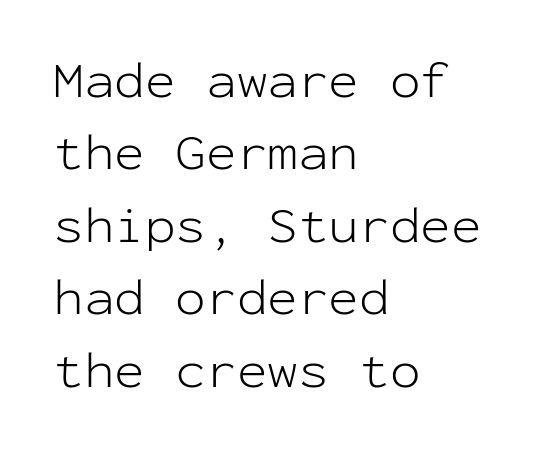
The image shows 51 px light sans-serif type, upright, monospaced; set left-aligned, normal line spacing (1.42x), normal letter spacing, not underlined; low stroke contrast and a medium x-height.
